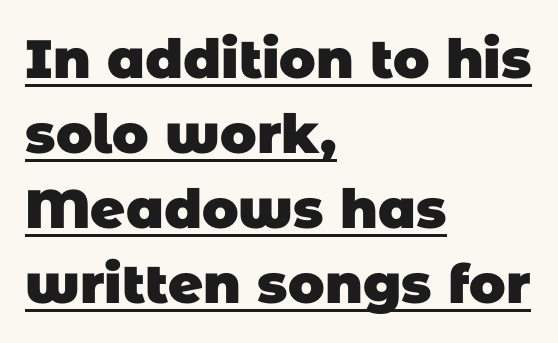
Each letter's strokes conclude bluntly, with no projecting serifs. Heft: maximum for text — a bold. Letter spacing: default. Interline gaps are of average width in this sample. Short and long lines alike share a common starting point at left. What decoration does the sample have? An underline.
